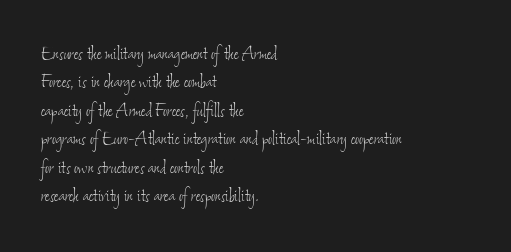
{"bold": "no", "underline": "no", "align": "left", "line_spacing": "normal", "line_spacing_ratio": 1.29, "letter_spacing": "normal", "letter_spacing_em": 0.0, "glyph_px": 22}
